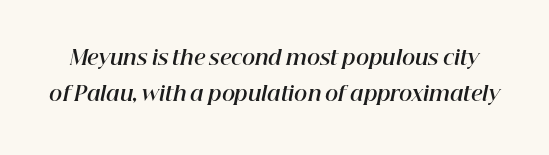
The image shows 20 px bold type, italic (leaning right); set line spacing 1.81x, normal letter spacing, not underlined.
